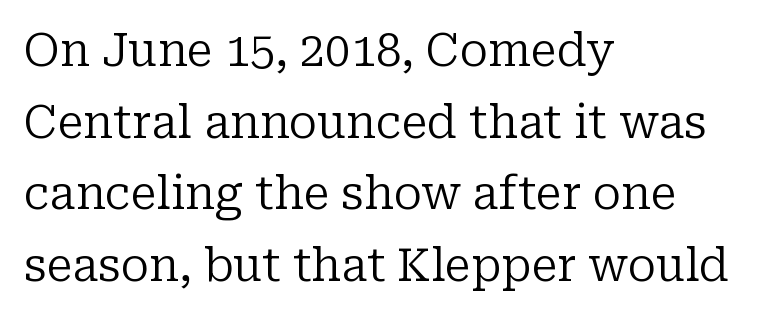
The image shows 45 px regular-weight serif type, upright; set left-aligned, normal line spacing (1.59x), normal letter spacing, not underlined; low stroke contrast and a medium x-height.
